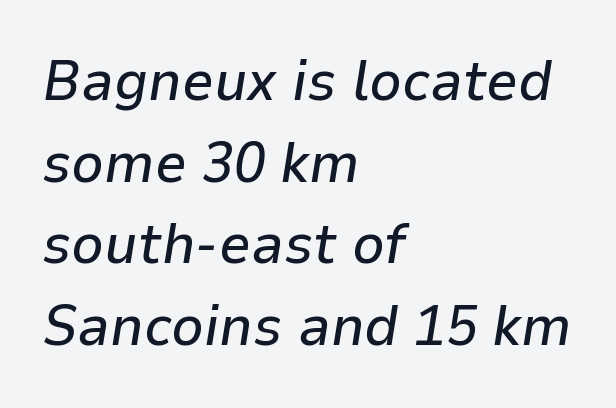
{"italic": "yes", "lean": "right", "slant_degrees": 9, "width": "normal", "stroke_contrast": "low", "x_height": "medium", "monospaced": "no", "underline": "no", "align": "left", "line_spacing": "normal", "line_spacing_ratio": 1.43, "letter_spacing": "normal", "letter_spacing_em": 0.0, "glyph_px": 57}
